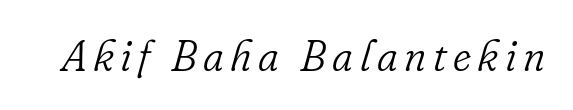
{"serif": "yes", "italic": "yes", "lean": "right", "slant_degrees": 16, "bold": "no", "weight": "light", "width": "normal", "stroke_contrast": "low", "x_height": "small", "monospaced": "no", "underline": "no", "glyph_px": 43}
